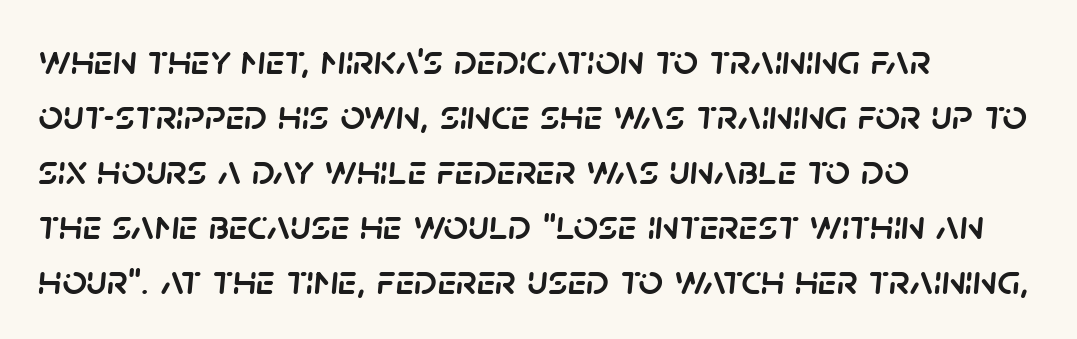
The image shows 43 px text type, italic (leaning right); set left-aligned, normal line spacing (1.28x), normal letter spacing, not underlined; low stroke contrast and a large x-height.
